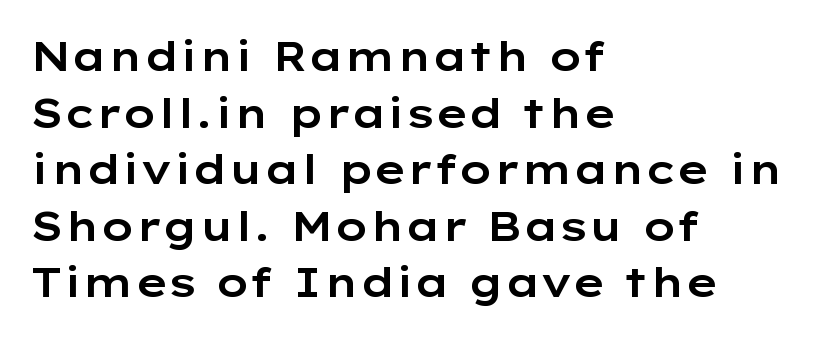
When letters stand straight like this, we call the style roman or upright. These lines sit exactly where default settings would place them. The letters sit at their default tracking, neither squeezed nor spread. Proportional: the letters do not fall into vertical columns.
